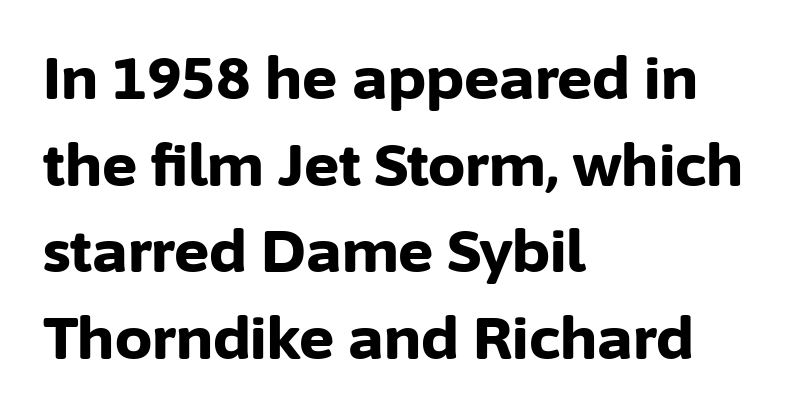
A classic flush-left, rag-right setting is used for this passage. The face used here is proportionally spaced, like ordinary book or web type. Every letter is thick-stroked: bold, no question. Letterform terminals end flat and unadorned throughout the passage. Notice how the stems are strictly vertical — no italics here.
